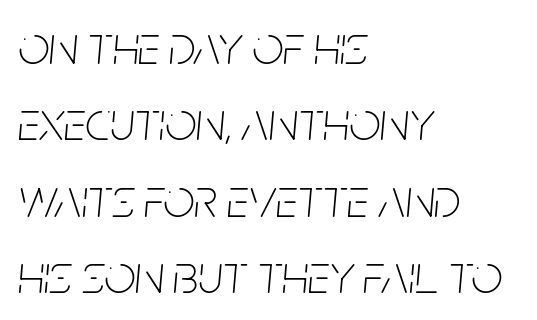
The image shows 55 px thin, condensed type, italic (leaning right); set left-aligned, normal line spacing (1.39x), normal letter spacing, not underlined; low stroke contrast and a large x-height.
